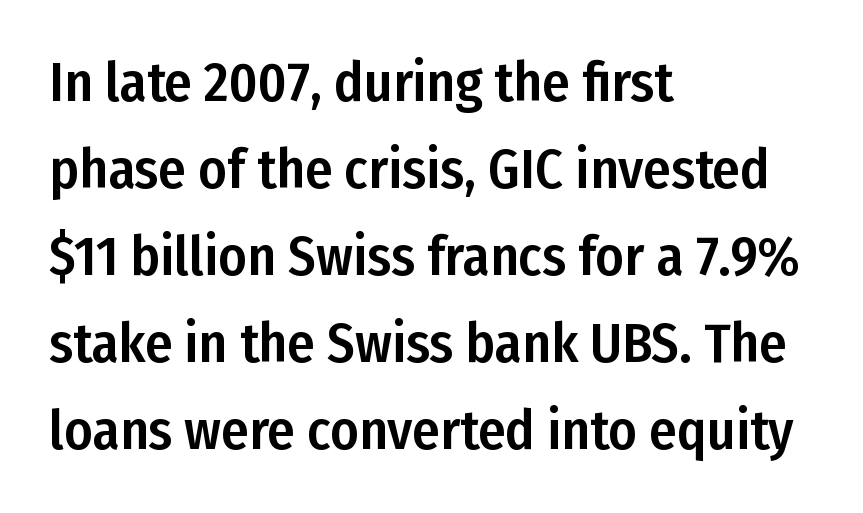
The image shows 55 px condensed sans-serif type, upright; set left-aligned, normal line spacing (1.58x), normal letter spacing, not underlined; low stroke contrast and a medium x-height.
